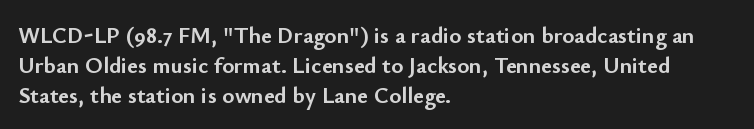
{"italic": "no", "bold": "yes", "underline": "no", "align": "left", "line_spacing": "normal", "line_spacing_ratio": 1.31, "letter_spacing": "normal", "letter_spacing_em": 0.0, "glyph_px": 23}
